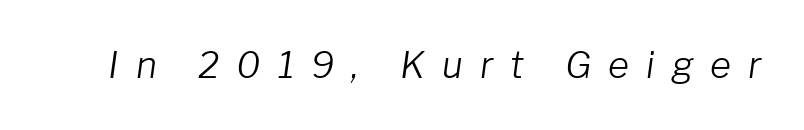
{"italic": "yes", "lean": "right", "slant_degrees": 8, "bold": "no", "weight": "light", "width": "normal", "stroke_contrast": "low", "x_height": "medium", "monospaced": "no", "underline": "no", "letter_spacing": "wide", "letter_spacing_em": 0.47, "glyph_px": 36}
